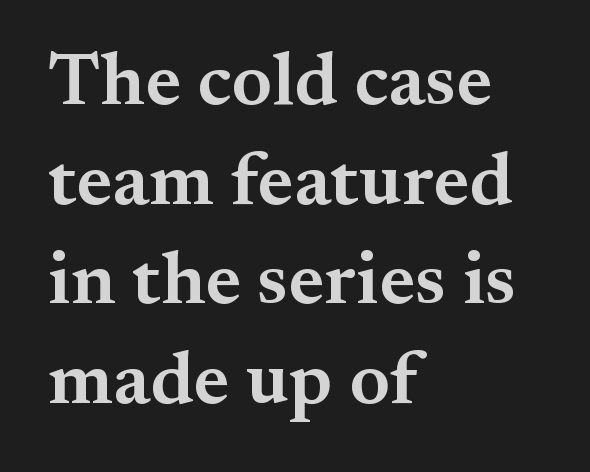
This rendering leaves character spacing at its baseline value. Unlike a clean sans, this face finishes its strokes with serifs. A typesetter would call this proportional, since set widths differ per character. Posture: upright roman.
